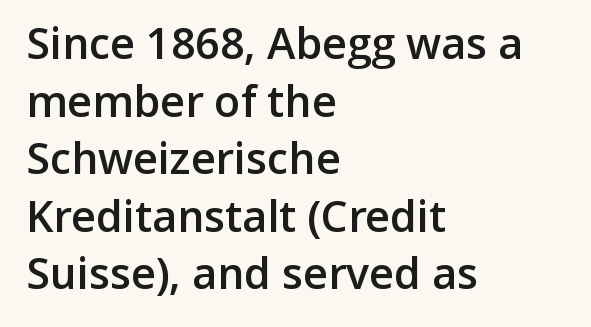
Has an underline been added? It has not. The horizontal fit of the characters is conventional and even. Does the lettering tilt? It doesn't — this is upright. These lines are rendered in a variable-pitch font. Vertical spacing — default.
